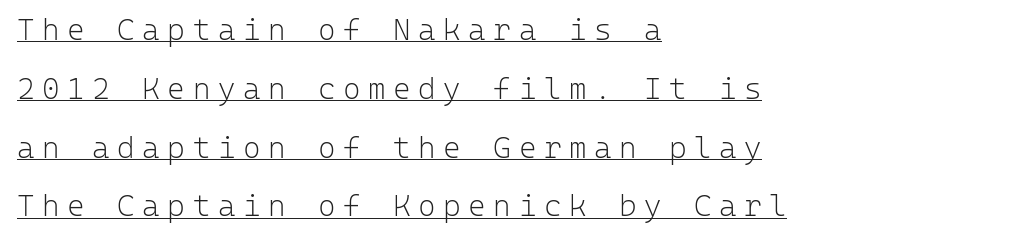
Q: Is the text bold? A: No.
Q: Is the text italic (slanted)? A: No, it is upright.
Q: Is the typeface a serif or a sans-serif typeface? A: Sans-serif.
Q: Is the text underlined? A: Yes.
Q: How is the paragraph aligned? A: Left-aligned.
Q: Is the spacing between letters normal or unusually wide? A: Unusually wide.
Q: Is the spacing between lines tight, normal or loose? A: Loose.
Q: Width (condensed, normal, or wide)? A: Normal.
Q: Stroke contrast? A: Low.
Q: x-height? A: Medium.
Q: Monospaced? A: Yes.
